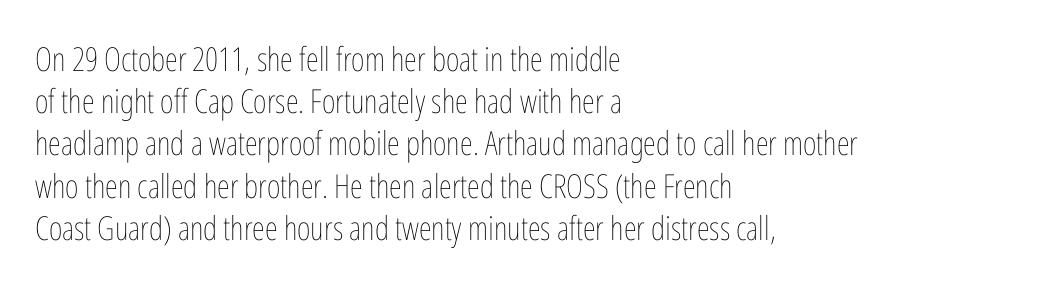
{"italic": "no", "bold": "no", "weight": "thin", "width": "condensed", "stroke_contrast": "low", "x_height": "medium", "monospaced": "no", "underline": "no", "align": "left", "line_spacing": "normal", "line_spacing_ratio": 1.28, "letter_spacing": "normal", "letter_spacing_em": 0.0, "glyph_px": 33}
